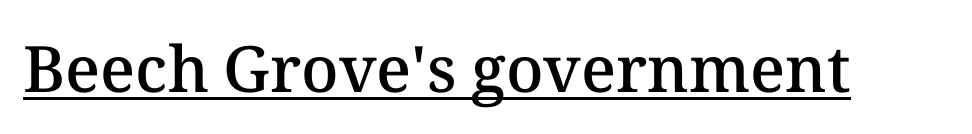
The image shows 64 px semibold type, upright; set normal letter spacing, underlined; medium stroke contrast and a medium x-height.
